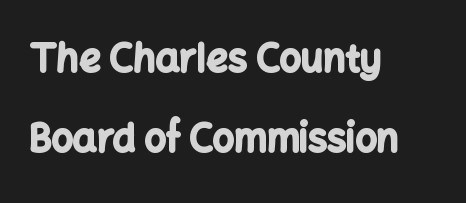
{"serif": "no", "italic": "no", "bold": "yes", "weight": "bold", "width": "normal", "stroke_contrast": "low", "x_height": "medium", "monospaced": "no", "underline": "no", "align": "left", "line_spacing": "loose", "line_spacing_ratio": 2.11, "letter_spacing": "normal", "letter_spacing_em": 0.0, "glyph_px": 38}
